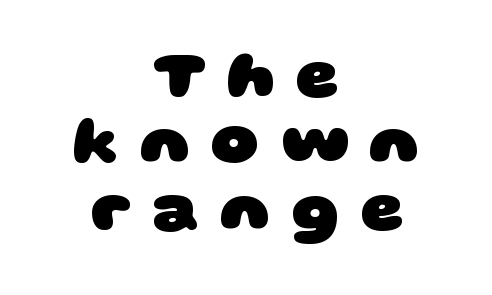
The image shows 67 px heavy, wide sans-serif type; set centered, tight line spacing (0.99x), unusually wide letter spacing (+0.31 em), not underlined; low stroke contrast and a large x-height.
